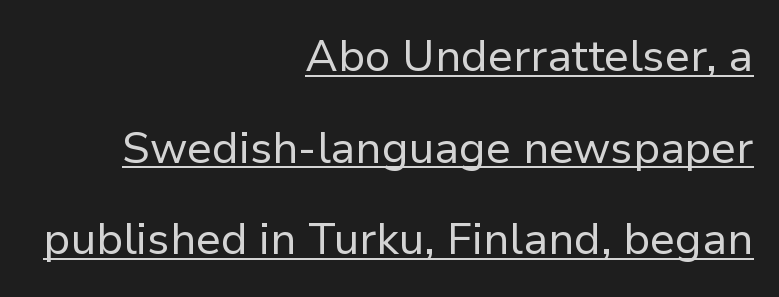
{"serif": "no", "italic": "no", "bold": "no", "weight": "regular", "width": "normal", "stroke_contrast": "low", "x_height": "medium", "monospaced": "no", "underline": "yes", "align": "right", "line_spacing": "loose", "line_spacing_ratio": 2.08, "letter_spacing": "normal", "letter_spacing_em": 0.0, "glyph_px": 44}
